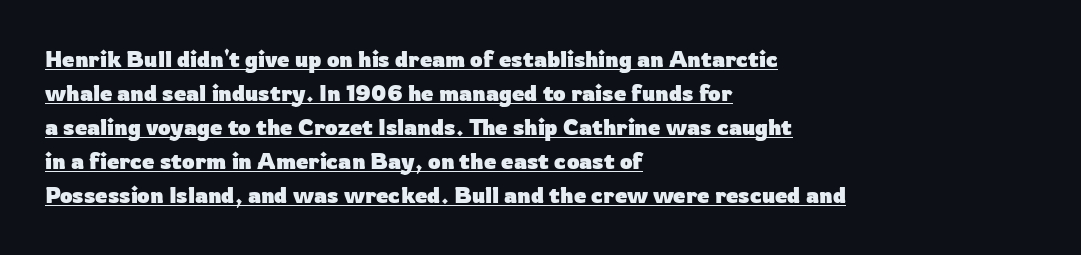
{"italic": "no", "bold": "yes", "underline": "yes", "align": "left", "line_spacing": "normal", "line_spacing_ratio": 1.55, "letter_spacing": "normal", "letter_spacing_em": 0.0, "glyph_px": 22}
